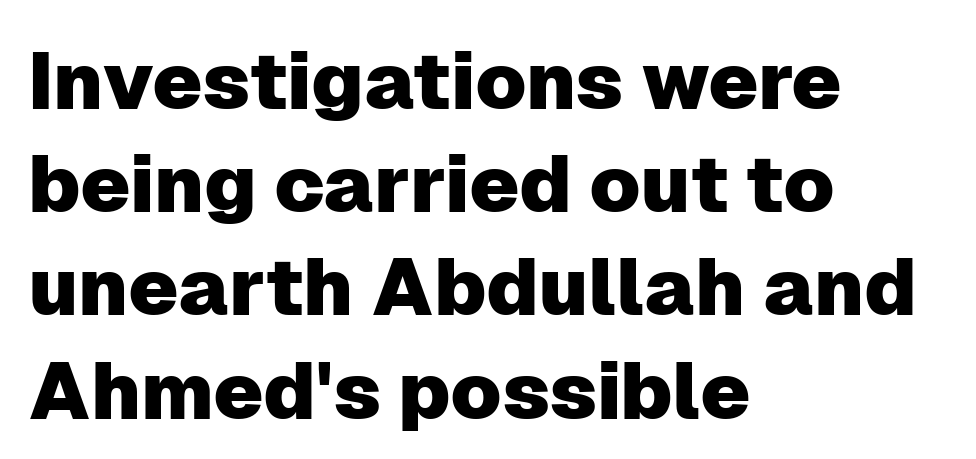
Q: Is the text italic (slanted)? A: No, it is upright.
Q: Is the typeface a serif or a sans-serif typeface? A: Sans-serif.
Q: Is the text underlined? A: No.
Q: How is the paragraph aligned? A: Left-aligned.
Q: Is the spacing between letters normal or unusually wide? A: Normal.
Q: Is the spacing between lines tight, normal or loose? A: Normal.
Q: Width (condensed, normal, or wide)? A: Normal.
Q: Stroke contrast? A: Low.
Q: x-height? A: Medium.
Q: Monospaced? A: No.
